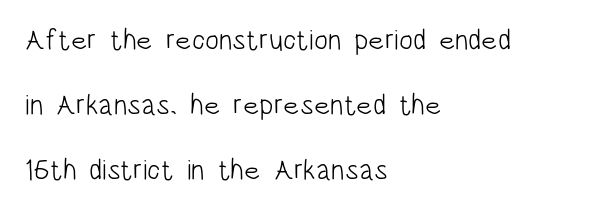
The image shows 29 px light, condensed sans-serif type, upright; set left-aligned, loose line spacing (2.24x), normal letter spacing, not underlined; low stroke contrast and a large x-height.
